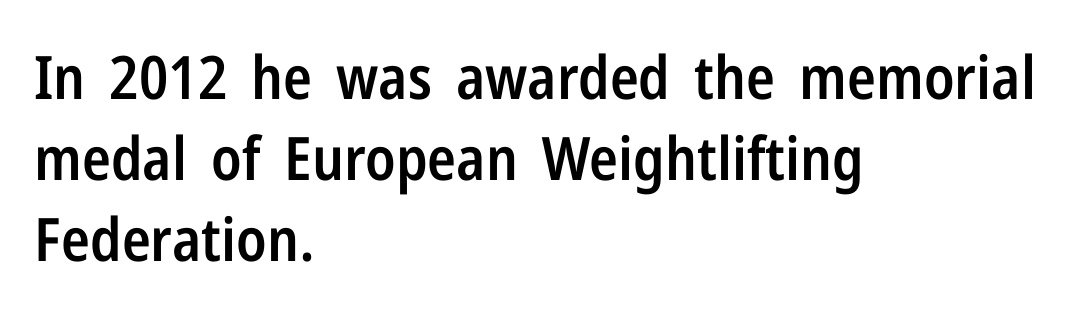
{"serif": "no", "italic": "no", "bold": "semi", "weight": "semibold", "width": "condensed", "stroke_contrast": "low", "x_height": "medium", "monospaced": "no", "underline": "no", "align": "left", "line_spacing": "normal", "line_spacing_ratio": 1.35, "letter_spacing": "normal", "letter_spacing_em": 0.0, "glyph_px": 60}
